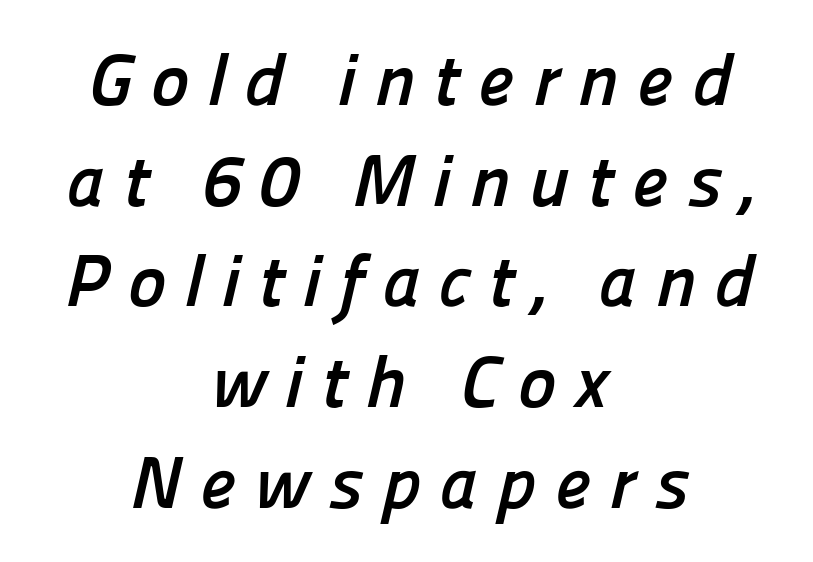
The image shows 73 px semibold sans-serif type; set centered, normal line spacing (1.38x), unusually wide letter spacing (+0.25 em), not underlined; low stroke contrast and a medium x-height.
